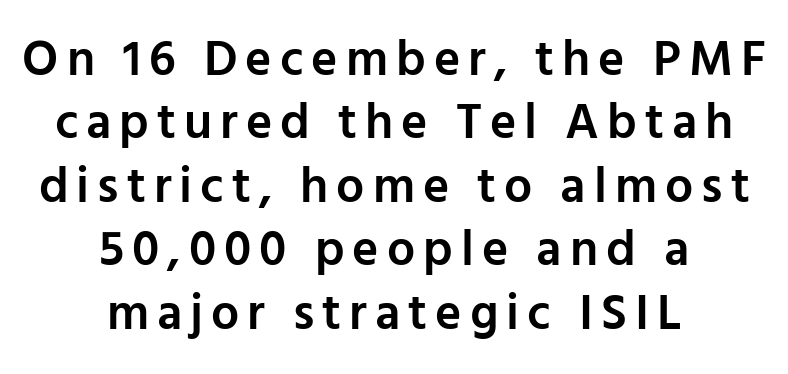
You can tell it's not italic because the verticals are truly vertical. The letters advance in unequal steps, a hallmark of proportional type. The vertical gap from one line to the next is medium. The gap between lines stays unmarked. Each line is balanced around a shared central axis. How heavy is the stroke? Medium-heavy — a semibold, shy of bold.
